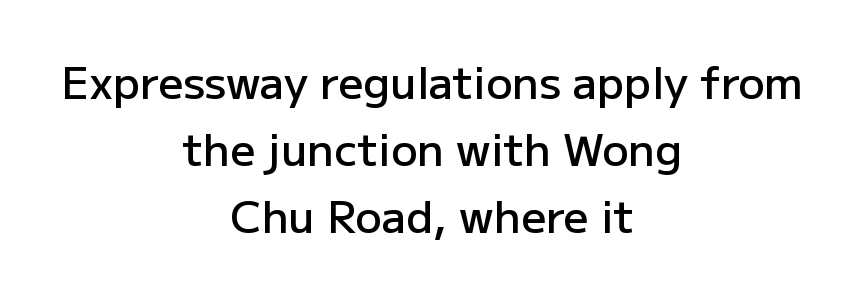
Q: Is the text bold? A: Semi-bold.
Q: Is the text italic (slanted)? A: No, it is upright.
Q: Is the typeface a serif or a sans-serif typeface? A: Sans-serif.
Q: Is the text underlined? A: No.
Q: How is the paragraph aligned? A: Centered.
Q: Is the spacing between letters normal or unusually wide? A: Normal.
Q: Is the spacing between lines tight, normal or loose? A: Normal.
Q: Width (condensed, normal, or wide)? A: Normal.
Q: Stroke contrast? A: Low.
Q: x-height? A: Medium.
Q: Monospaced? A: No.
